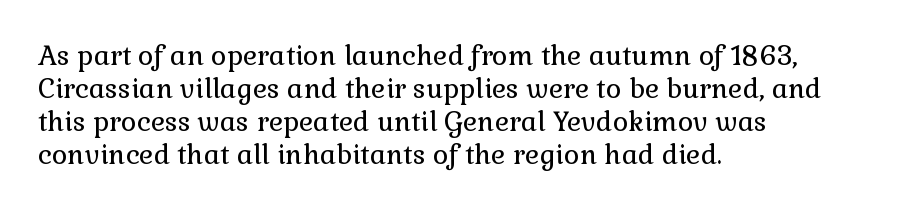
The image shows 27 px text type, upright; set left-aligned, line spacing 1.22x, normal letter spacing, not underlined.
